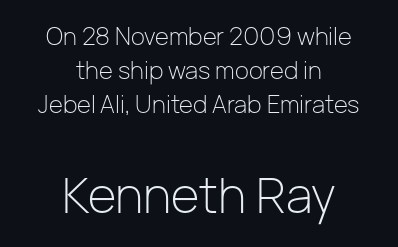
{"serif": "no", "italic": "no", "bold": "no", "weight": "light", "width": "normal", "stroke_contrast": "low", "x_height": "medium", "monospaced": "no", "underline": "no", "align": "center", "line_spacing": "normal", "line_spacing_ratio": 1.41, "letter_spacing": "normal", "letter_spacing_em": 0.0, "larger_block": "second", "size_ratio": 2.04, "glyph_px": 49}
